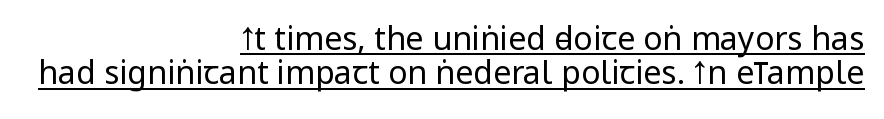
The image shows 32 px regular-weight, condensed sans-serif type, upright; set right-aligned, tight line spacing (1.07x), normal letter spacing, underlined; low stroke contrast and a large x-height.
